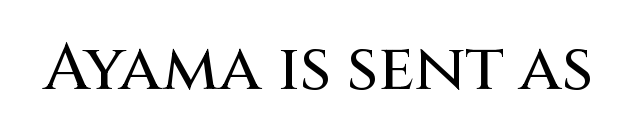
Q: Is the text italic (slanted)? A: No, it is upright.
Q: Is the typeface a serif or a sans-serif typeface? A: Sans-serif.
Q: Is the text underlined? A: No.
Q: Is the spacing between letters normal or unusually wide? A: Normal.
Q: Width (condensed, normal, or wide)? A: Normal.
Q: Stroke contrast? A: Medium.
Q: x-height? A: Large.
Q: Monospaced? A: No.
